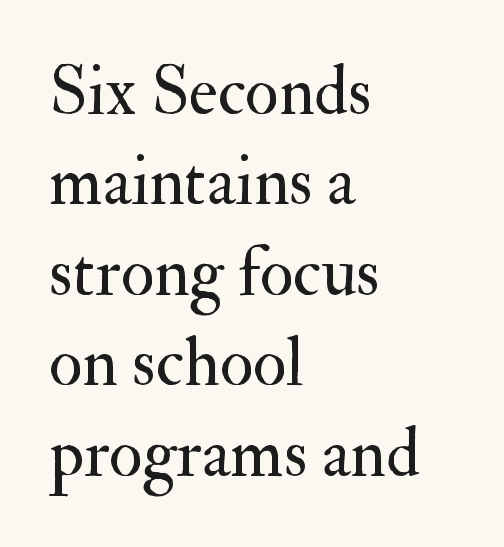
The image shows 69 px regular-weight serif type, upright; set left-aligned, normal line spacing (1.31x), normal letter spacing, not underlined; medium stroke contrast and a small x-height.
